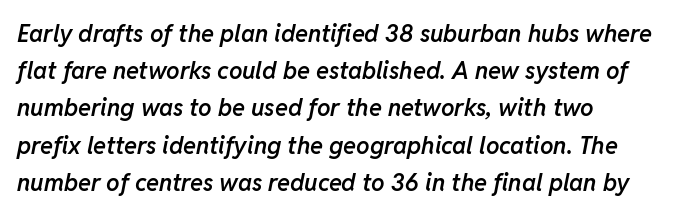
{"italic": "yes", "lean": "right", "slant_degrees": 11, "bold": "semi", "underline": "no", "align": "left", "line_spacing": "normal", "line_spacing_ratio": 1.55, "letter_spacing": "normal", "letter_spacing_em": 0.0, "glyph_px": 24}
